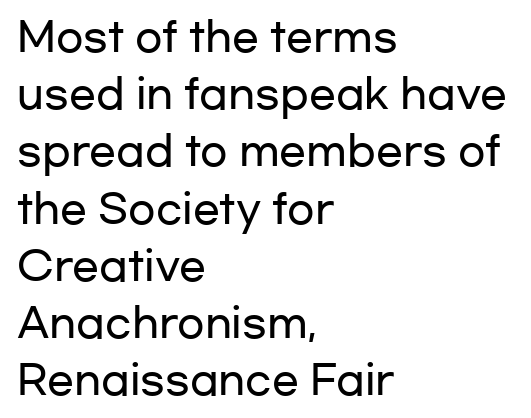
{"serif": "no", "italic": "no", "width": "wide", "stroke_contrast": "low", "x_height": "medium", "monospaced": "no", "underline": "no", "align": "left", "line_spacing": "normal", "line_spacing_ratio": 1.43, "letter_spacing": "normal", "letter_spacing_em": 0.0, "glyph_px": 40}
